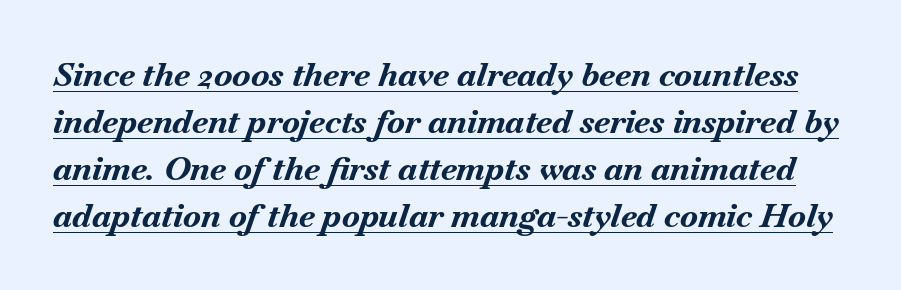
The image shows 33 px bold type, italic (leaning right); set normal line spacing (1.42x), normal letter spacing, underlined; medium stroke contrast and a small x-height.
